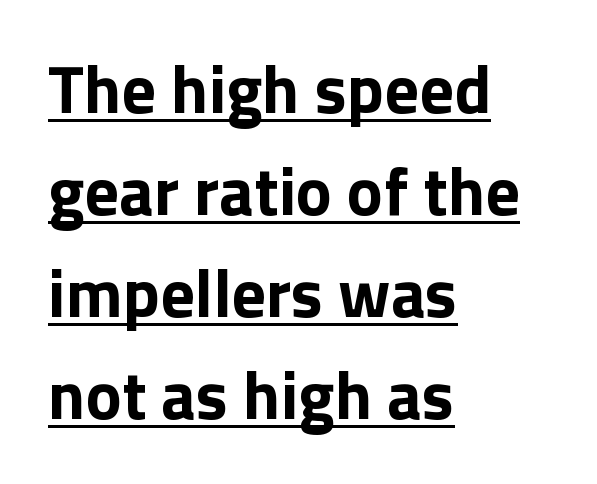
Q: Is the text bold? A: Yes.
Q: Is the text italic (slanted)? A: No, it is upright.
Q: Is the typeface a serif or a sans-serif typeface? A: Sans-serif.
Q: Is the text underlined? A: Yes.
Q: How is the paragraph aligned? A: Left-aligned.
Q: Is the spacing between letters normal or unusually wide? A: Normal.
Q: Is the spacing between lines tight, normal or loose? A: Normal.
Q: Width (condensed, normal, or wide)? A: Normal.
Q: Stroke contrast? A: Low.
Q: x-height? A: Medium.
Q: Monospaced? A: No.
